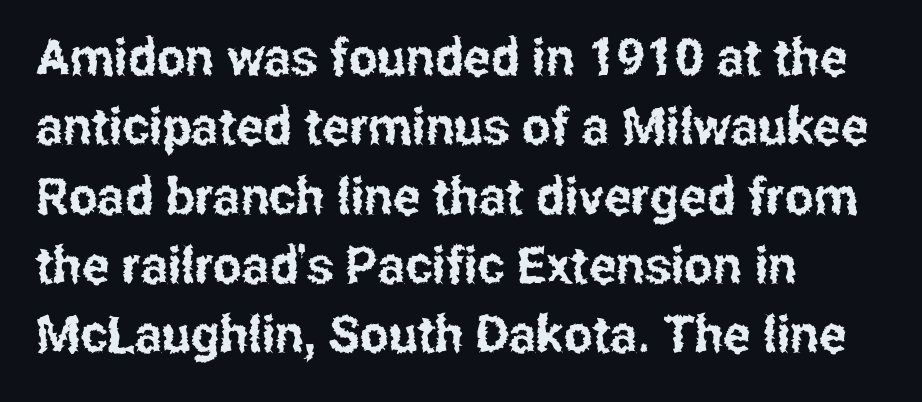
The image shows 51 px condensed sans-serif type, upright; set left-aligned, normal line spacing (1.36x), normal letter spacing, not underlined; low stroke contrast and a medium x-height.
